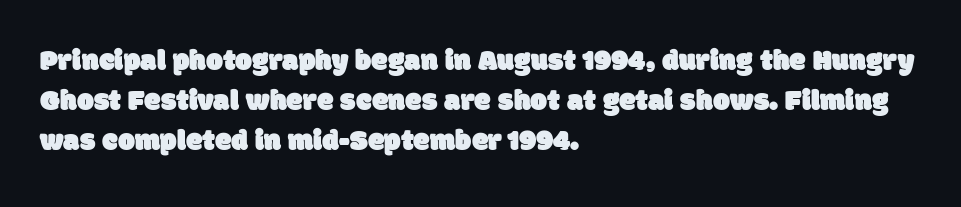
Q: Is the typeface a serif or a sans-serif typeface? A: Sans-serif.
Q: Is the text underlined? A: No.
Q: How is the paragraph aligned? A: Left-aligned.
Q: Is the spacing between letters normal or unusually wide? A: Normal.
Q: Is the spacing between lines tight, normal or loose? A: Normal.
Q: Width (condensed, normal, or wide)? A: Normal.
Q: Stroke contrast? A: Low.
Q: x-height? A: Large.
Q: Monospaced? A: No.
